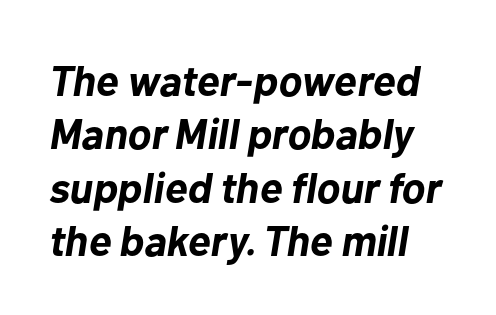
The image shows 43 px bold type, italic (leaning right); set line spacing 1.24x, normal letter spacing, not underlined; low stroke contrast and a medium x-height.
